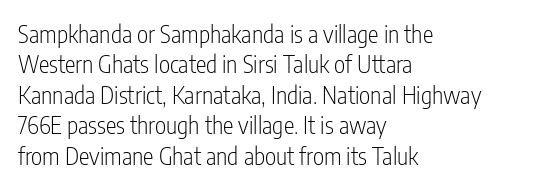
The type sits square on the baseline with zero lean. Only glyphs here, with clear space below each row. This sample is left-justified, so line endings fall wherever the words run out. Nothing unusual about the tracking: characters are spaced as the font intends. No extra ink here — the face is not bold.
